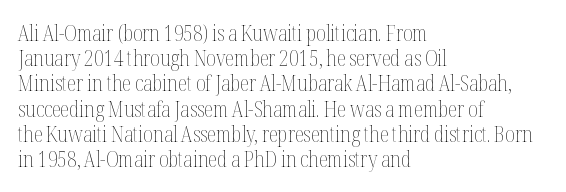
Q: Is the text bold? A: No.
Q: Is the text italic (slanted)? A: No, it is upright.
Q: Is the text underlined? A: No.
Q: How is the paragraph aligned? A: Left-aligned.
Q: Is the spacing between letters normal or unusually wide? A: Normal.
